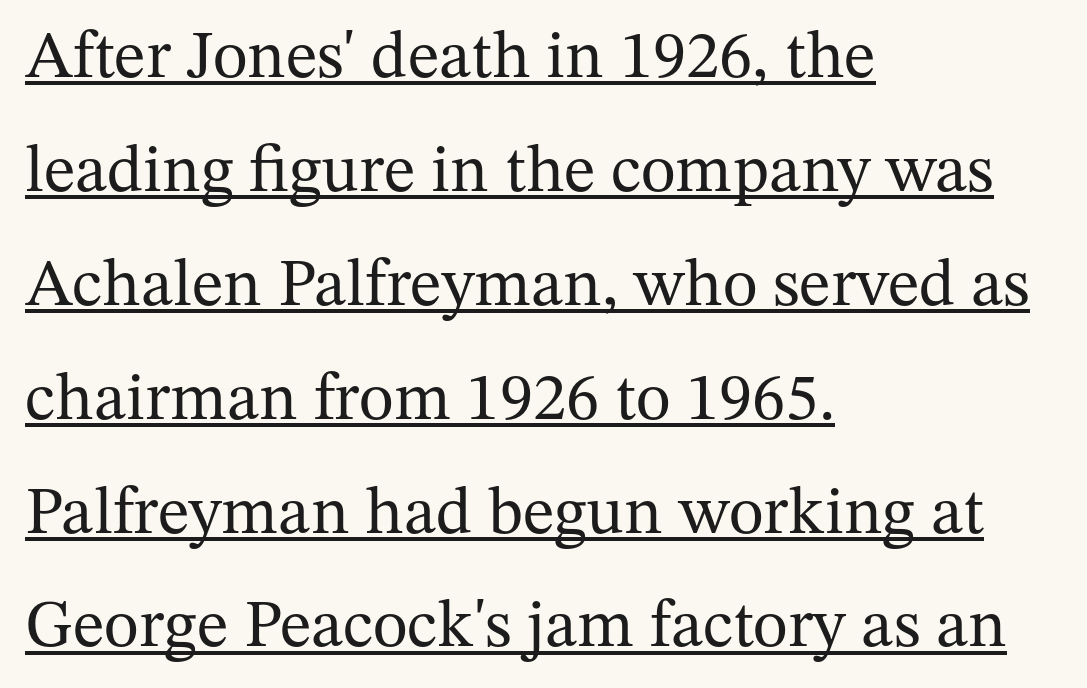
The image shows 67 px regular-weight serif type, upright; set left-aligned, normal line spacing (1.7x), normal letter spacing, underlined; medium stroke contrast and a medium x-height.
